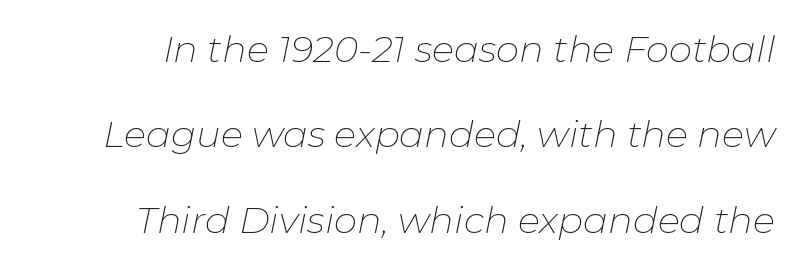
{"italic": "yes", "lean": "right", "slant_degrees": 11, "bold": "no", "weight": "thin", "width": "normal", "stroke_contrast": "low", "x_height": "medium", "monospaced": "no", "underline": "no", "line_spacing": "loose", "line_spacing_ratio": 2.31, "letter_spacing": "normal", "letter_spacing_em": 0.0, "glyph_px": 37}
